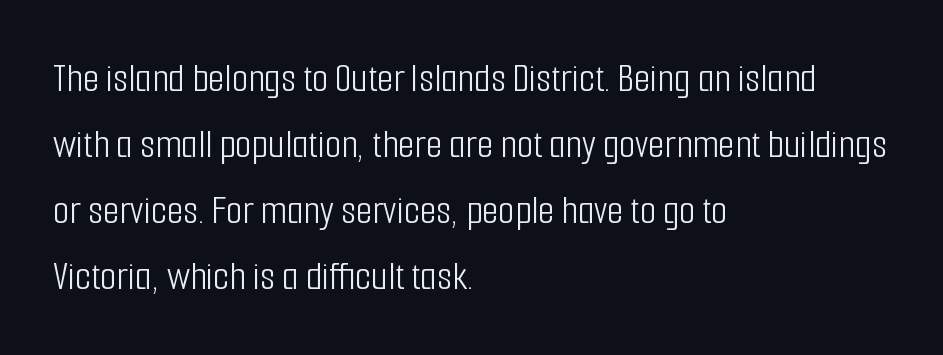
{"serif": "no", "italic": "no", "bold": "no", "weight": "light", "width": "condensed", "stroke_contrast": "low", "x_height": "medium", "monospaced": "no", "underline": "no", "align": "left", "line_spacing": "normal", "line_spacing_ratio": 1.57, "letter_spacing": "normal", "letter_spacing_em": 0.0, "glyph_px": 42}
